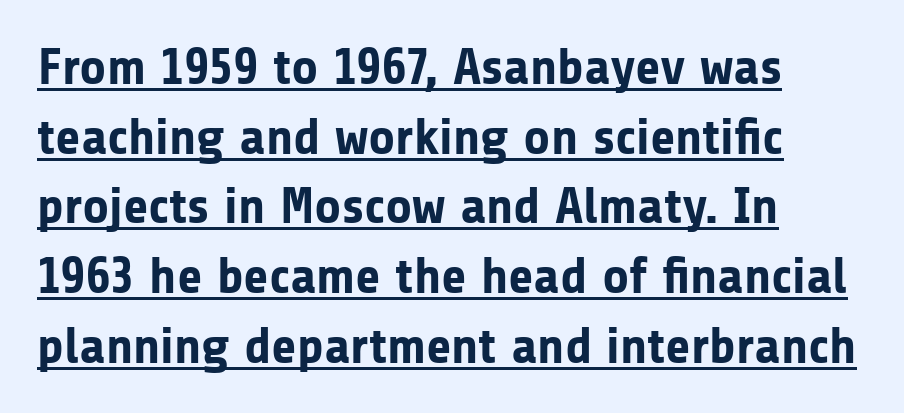
This sample has the flowing, uneven cadence of proportional lettering. The axis of the letterforms is exactly vertical. Compared with typical body copy, the letter spacing here is the same. This block has exactly the height ordinary leading produces. Beneath each row of characters lies a ruled line.
